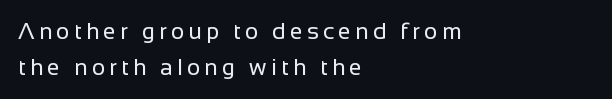
Notice how the passage keeps a crisp vertical edge on the left only. Is the stroke heavy? The answer is a plain regular-or-lighter. The zone under the glyphs is completely vacant. What's the leading like? Ordinary, nothing unusual. Style check: upright.
